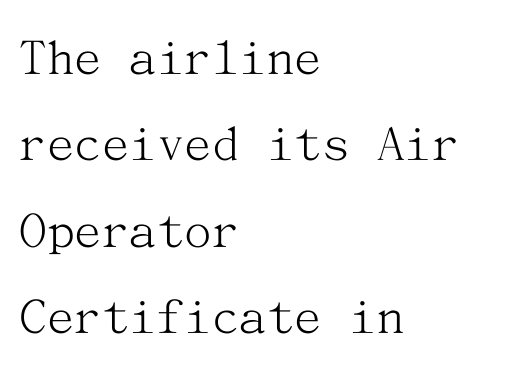
Q: Is the text bold? A: No.
Q: Is the text italic (slanted)? A: No, it is upright.
Q: Is the typeface a serif or a sans-serif typeface? A: Serif.
Q: Is the text underlined? A: No.
Q: How is the paragraph aligned? A: Left-aligned.
Q: Is the spacing between letters normal or unusually wide? A: Normal.
Q: Is the spacing between lines tight, normal or loose? A: Normal.
Q: Width (condensed, normal, or wide)? A: Normal.
Q: Stroke contrast? A: Medium.
Q: x-height? A: Medium.
